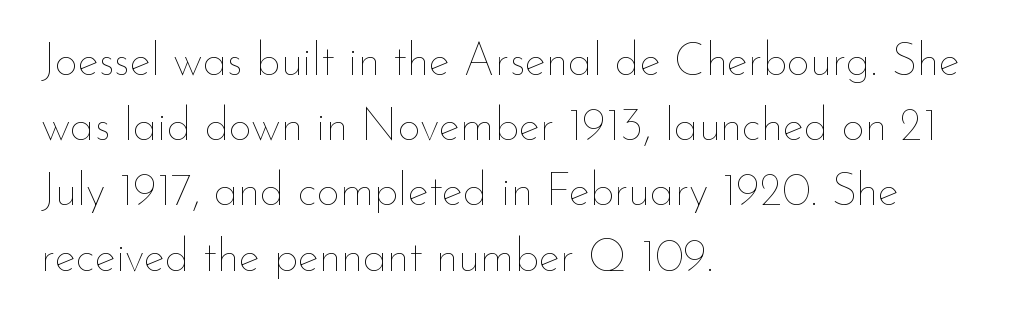
Q: Is the text bold? A: No.
Q: Is the text italic (slanted)? A: No, it is upright.
Q: Is the text underlined? A: No.
Q: How is the paragraph aligned? A: Left-aligned.
Q: Is the spacing between letters normal or unusually wide? A: Normal.
Q: Is the spacing between lines tight, normal or loose? A: Normal.
Q: Width (condensed, normal, or wide)? A: Normal.
Q: Stroke contrast? A: Low.
Q: x-height? A: Small.
Q: Monospaced? A: No.
